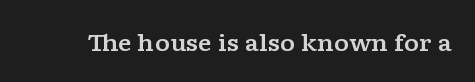
{"italic": "no", "underline": "no", "letter_spacing": "normal", "letter_spacing_em": 0.0, "glyph_px": 23}
